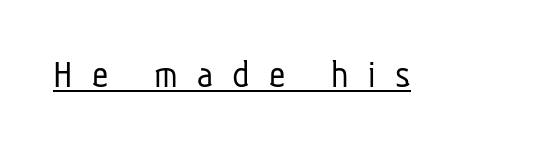
This sample has the flowing, uneven cadence of proportional lettering. No chunkiness to these letters — they're not bold. Notice how a bar underscores the lettering throughout. Are there feet on the stems? There aren't — it's a sans.
